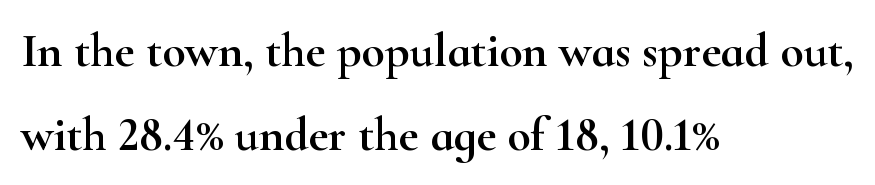
Does the type have serifs? Yes, each stem ends in a small foot. Every stem runs plumb, perpendicular to the baseline. Just letters on the line, the space beneath them empty. Caption: multi-line text, flush left, ragged right.
